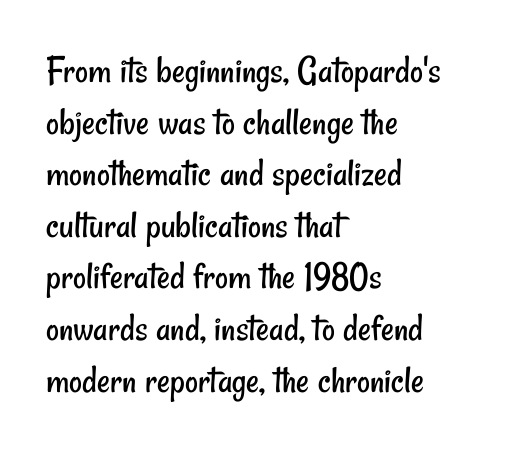
{"serif": "no", "bold": "no", "weight": "regular", "width": "condensed", "stroke_contrast": "low", "x_height": "small", "monospaced": "no", "underline": "no", "align": "left", "line_spacing": "normal", "line_spacing_ratio": 1.29, "letter_spacing": "normal", "letter_spacing_em": 0.0, "glyph_px": 40}
